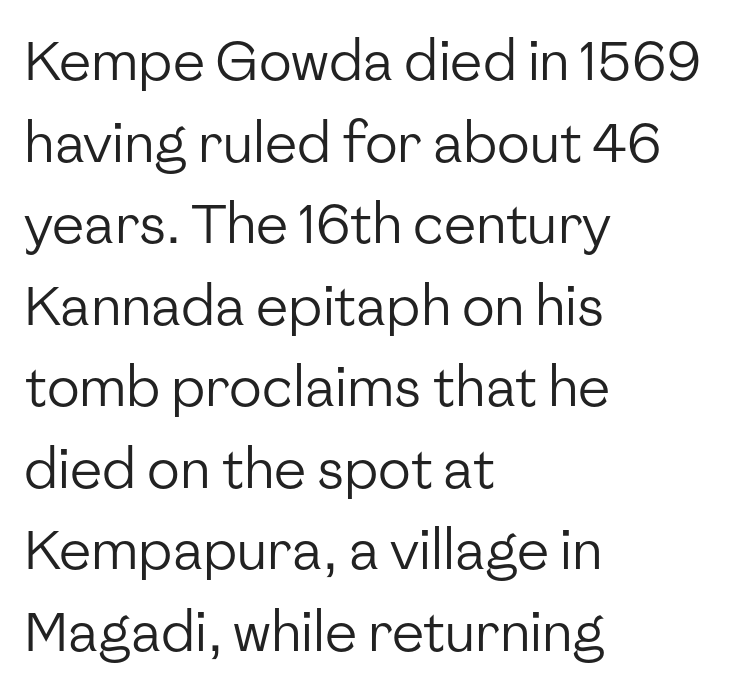
Typeset ragged right — the left edge is the straight one. What stands out about the letter spacing? Nothing — it is the standard amount. Grotesque or geometric, the face here clearly has no serifs. Think of a printed novel: that variable character pitch is what you see here. The line-height multiplier appears to be the usual default.
